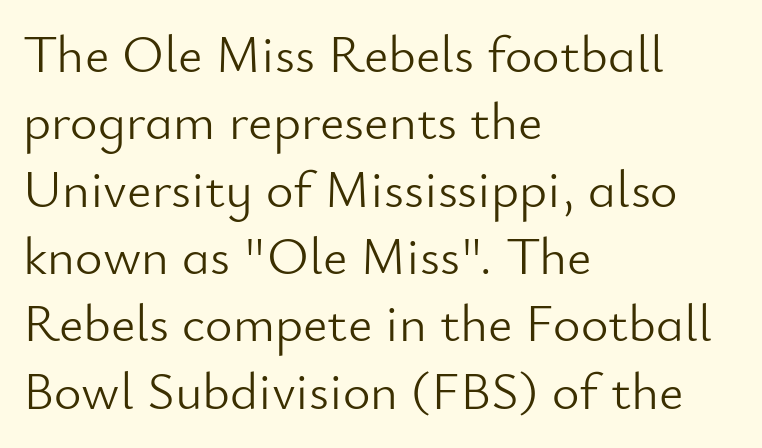
{"serif": "no", "italic": "no", "bold": "no", "weight": "light", "width": "normal", "stroke_contrast": "low", "x_height": "small", "monospaced": "no", "underline": "no", "align": "left", "line_spacing": "normal", "line_spacing_ratio": 1.27, "letter_spacing": "normal", "letter_spacing_em": 0.0, "glyph_px": 53}
